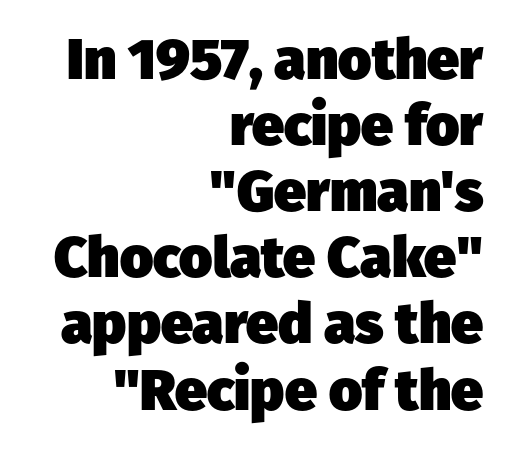
Q: Is the text bold? A: Yes.
Q: Is the typeface a serif or a sans-serif typeface? A: Sans-serif.
Q: Is the text underlined? A: No.
Q: How is the paragraph aligned? A: Right-aligned.
Q: Is the spacing between letters normal or unusually wide? A: Normal.
Q: Width (condensed, normal, or wide)? A: Normal.
Q: Stroke contrast? A: Low.
Q: x-height? A: Medium.
Q: Monospaced? A: No.
